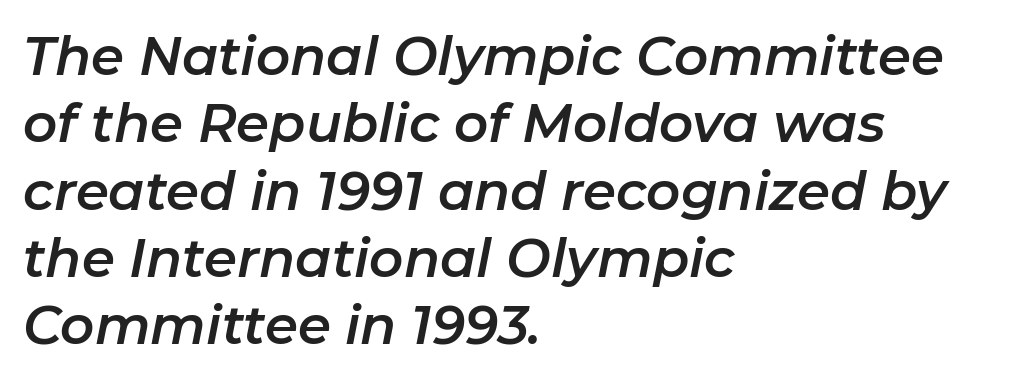
{"italic": "yes", "lean": "right", "slant_degrees": 11, "width": "normal", "stroke_contrast": "low", "x_height": "medium", "monospaced": "no", "underline": "no", "align": "left", "line_spacing": "normal", "line_spacing_ratio": 1.27, "letter_spacing": "normal", "letter_spacing_em": 0.0, "glyph_px": 53}
